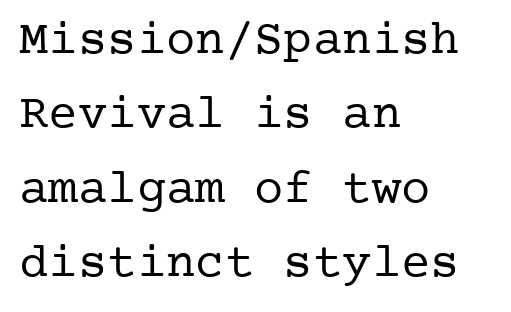
{"serif": "yes", "italic": "no", "bold": "no", "weight": "regular", "width": "normal", "stroke_contrast": "low", "x_height": "medium", "underline": "no", "align": "left", "line_spacing": "normal", "line_spacing_ratio": 1.52, "letter_spacing": "normal", "letter_spacing_em": 0.0, "glyph_px": 49}
